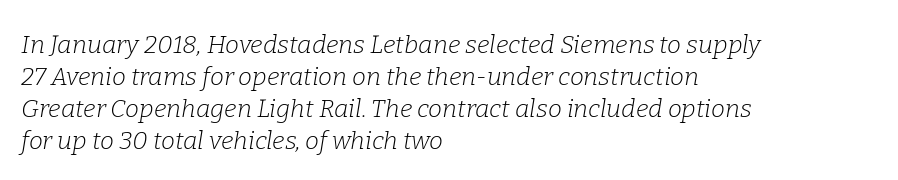
Caption: face not bold, strokes unweighted. Default kerning and tracking; the words read as compact shapes. Nobody drew a line under any word here. Compared with typical paragraphs, the rows here are spaced about the same. The text carries the slant typical of an italic or oblique font. These lines stack with their left ends in a neat column.
